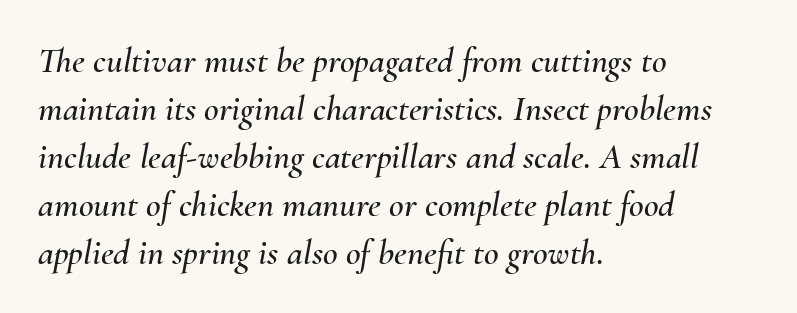
{"italic": "yes", "lean": "right", "slant_degrees": 10, "width": "normal", "stroke_contrast": "medium", "x_height": "small", "monospaced": "no", "underline": "no", "align": "left", "line_spacing": "normal", "line_spacing_ratio": 1.33, "letter_spacing": "normal", "letter_spacing_em": 0.0, "glyph_px": 36}
